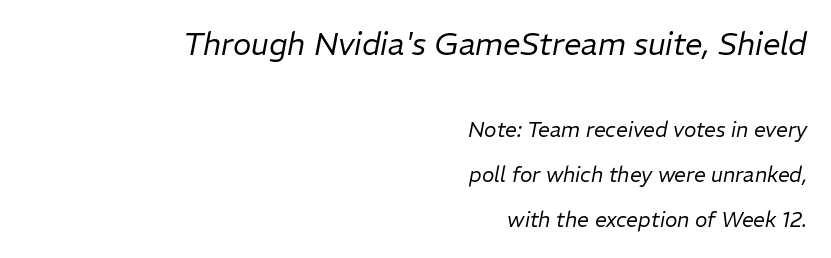
{"italic": "yes", "lean": "right", "slant_degrees": 11, "bold": "no", "weight": "regular", "width": "normal", "stroke_contrast": "low", "x_height": "medium", "monospaced": "no", "underline": "no", "align": "right", "line_spacing": "loose", "line_spacing_ratio": 2.16, "letter_spacing": "normal", "letter_spacing_em": 0.0, "larger_block": "first", "size_ratio": 1.48, "glyph_px": 31}
